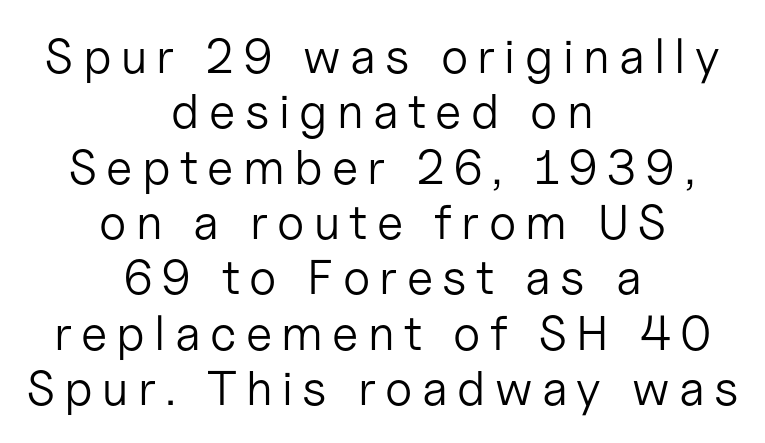
Q: Is the text bold? A: No.
Q: Is the text italic (slanted)? A: No, it is upright.
Q: Is the typeface a serif or a sans-serif typeface? A: Sans-serif.
Q: Is the text underlined? A: No.
Q: How is the paragraph aligned? A: Centered.
Q: Is the spacing between lines tight, normal or loose? A: Tight.
Q: Width (condensed, normal, or wide)? A: Normal.
Q: Stroke contrast? A: Low.
Q: x-height? A: Medium.
Q: Monospaced? A: No.
